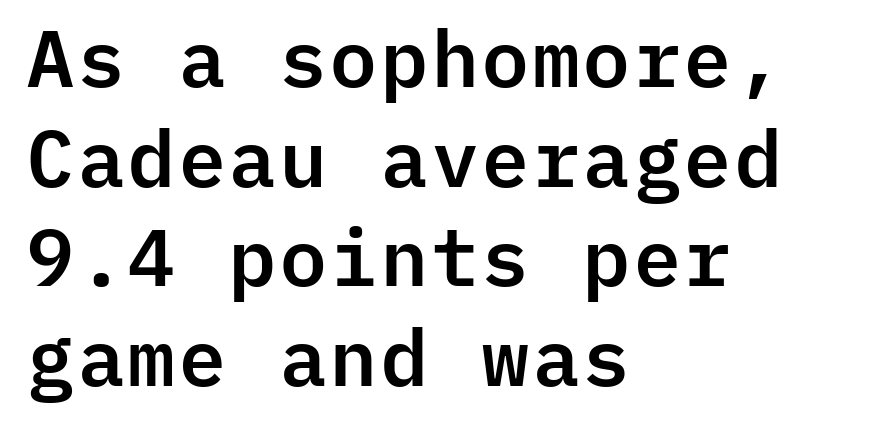
The image shows 79 px sans-serif type, upright, monospaced; set left-aligned, normal line spacing (1.26x), normal letter spacing, not underlined; low stroke contrast and a medium x-height.
